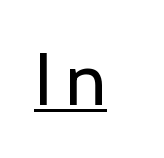
Q: Is the text bold? A: No.
Q: Is the text italic (slanted)? A: No, it is upright.
Q: Is the typeface a serif or a sans-serif typeface? A: Sans-serif.
Q: Is the text underlined? A: Yes.
Q: Width (condensed, normal, or wide)? A: Normal.
Q: Stroke contrast? A: Low.
Q: x-height? A: Medium.
Q: Monospaced? A: No.
